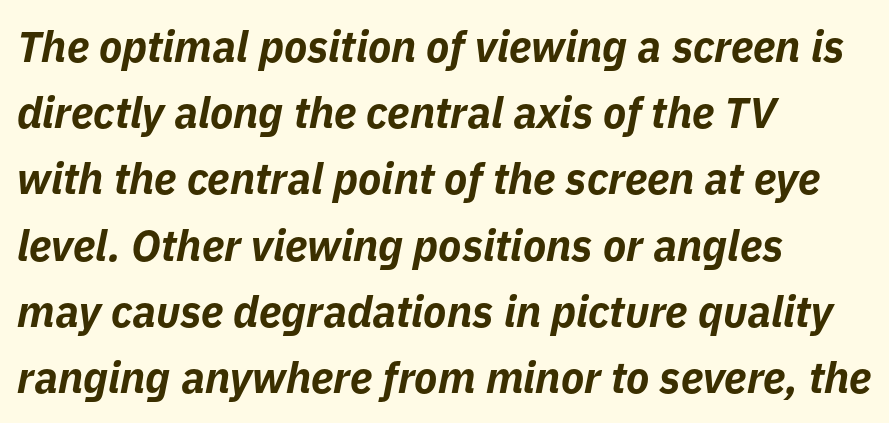
Q: Is the text bold? A: Yes.
Q: Is the text italic (slanted)? A: Yes, it leans right by about 11 degrees.
Q: Is the text underlined? A: No.
Q: How is the paragraph aligned? A: Left-aligned.
Q: Is the spacing between letters normal or unusually wide? A: Normal.
Q: Is the spacing between lines tight, normal or loose? A: Normal.
Q: Width (condensed, normal, or wide)? A: Normal.
Q: Stroke contrast? A: Low.
Q: x-height? A: Medium.
Q: Monospaced? A: No.
